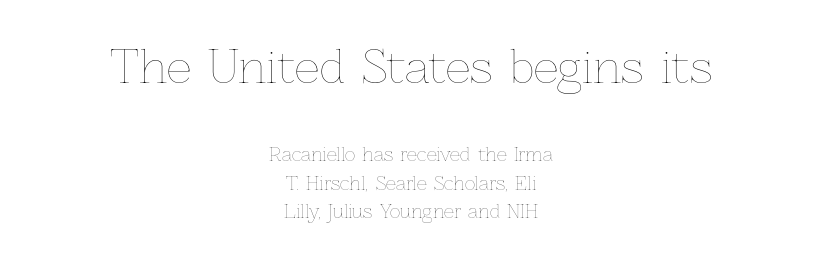
{"italic": "no", "bold": "no", "weight": "thin", "width": "normal", "stroke_contrast": "low", "x_height": "medium", "monospaced": "no", "underline": "no", "align": "center", "line_spacing": "normal", "line_spacing_ratio": 1.57, "letter_spacing": "normal", "letter_spacing_em": 0.0, "larger_block": "first", "size_ratio": 2.44, "glyph_px": 44}
